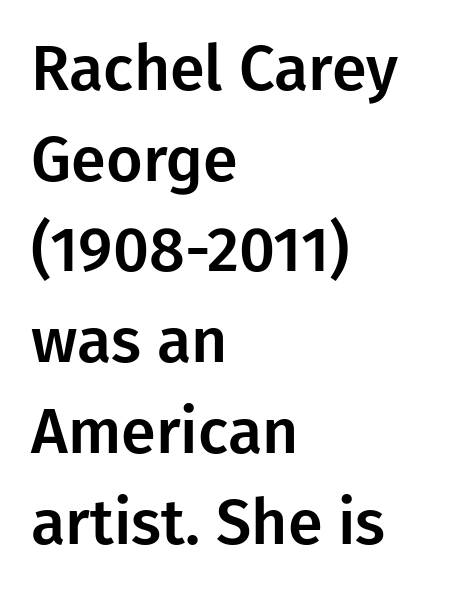
The image shows 63 px sans-serif type, upright; set left-aligned, normal line spacing (1.44x), normal letter spacing, not underlined; low stroke contrast and a medium x-height.
